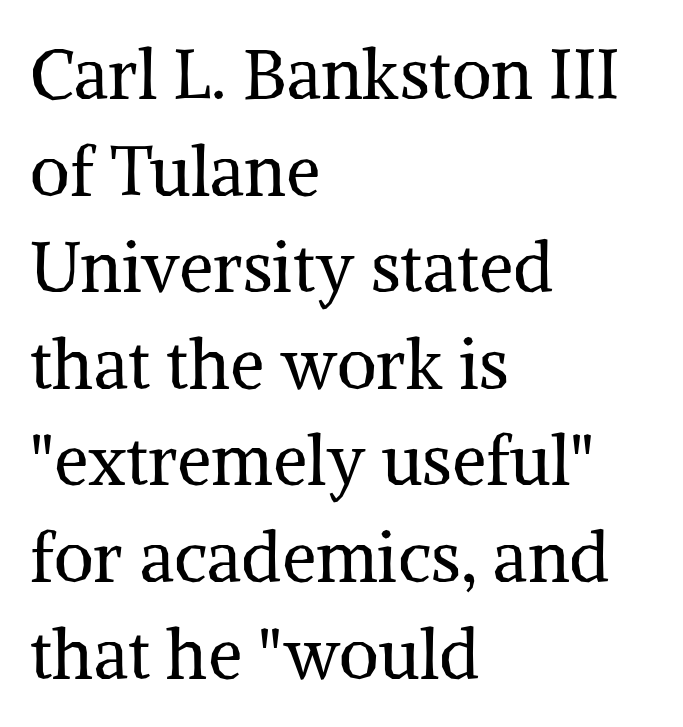
Q: Is the text bold? A: No.
Q: Is the text italic (slanted)? A: No, it is upright.
Q: Is the typeface a serif or a sans-serif typeface? A: Serif.
Q: Is the text underlined? A: No.
Q: How is the paragraph aligned? A: Left-aligned.
Q: Is the spacing between letters normal or unusually wide? A: Normal.
Q: Is the spacing between lines tight, normal or loose? A: Normal.
Q: Width (condensed, normal, or wide)? A: Normal.
Q: Stroke contrast? A: Medium.
Q: x-height? A: Medium.
Q: Monospaced? A: No.
